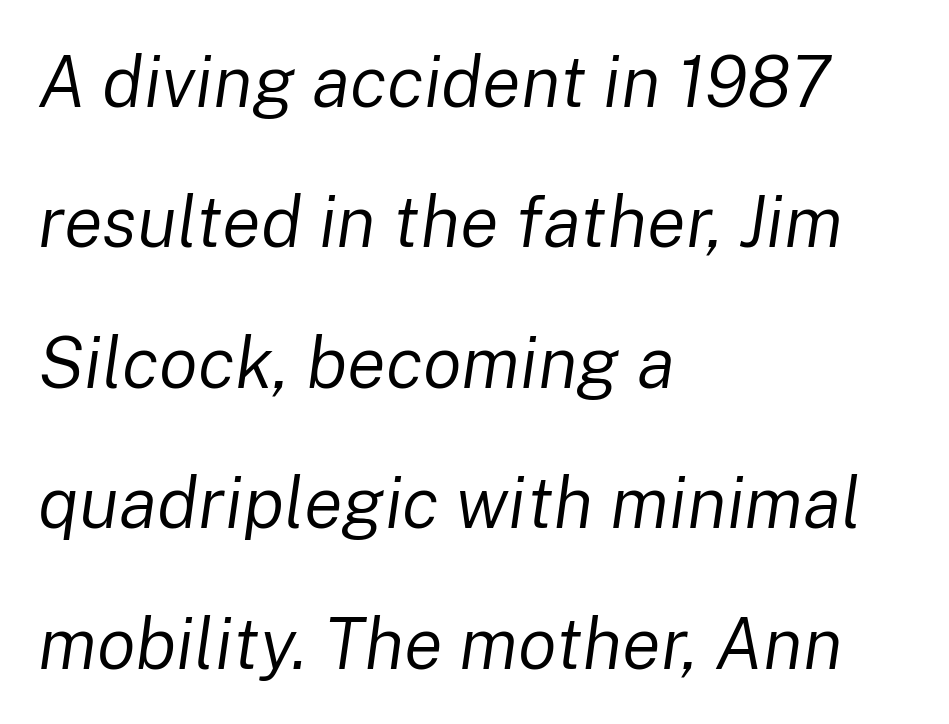
The image shows 72 px regular-weight type, italic (leaning right); set left-aligned, loose line spacing (1.95x), normal letter spacing, not underlined; low stroke contrast and a medium x-height.
